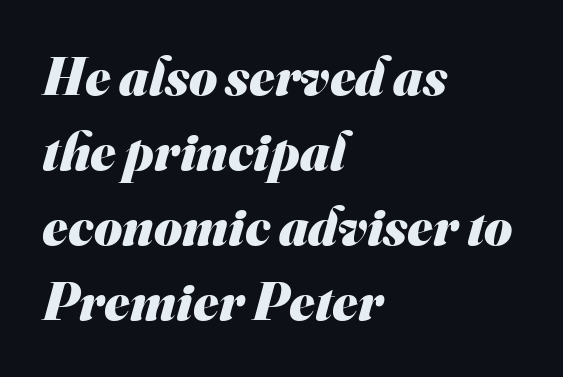
{"serif": "no", "bold": "yes", "weight": "heavy", "width": "normal", "stroke_contrast": "medium", "x_height": "small", "monospaced": "no", "underline": "no", "align": "left", "line_spacing": "normal", "line_spacing_ratio": 1.39, "letter_spacing": "normal", "letter_spacing_em": 0.0, "glyph_px": 54}
